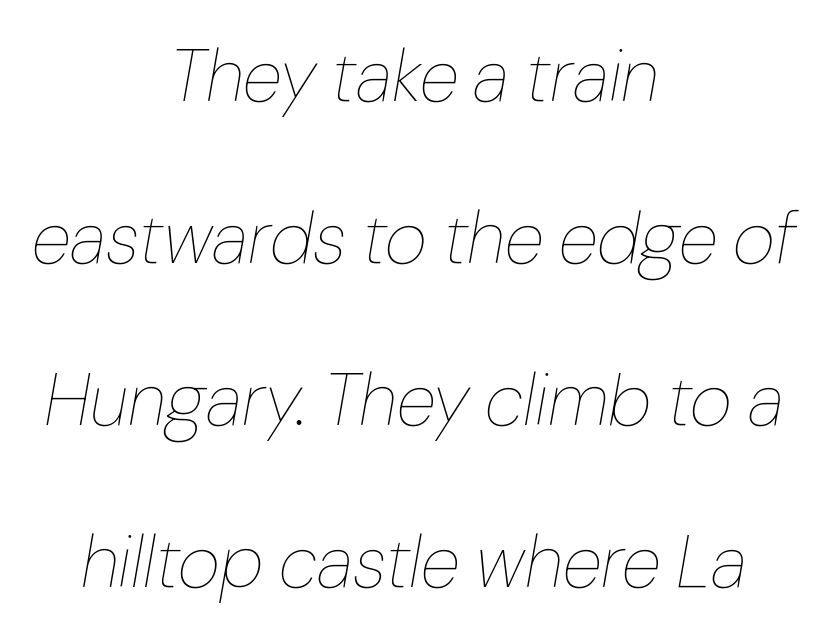
The typesetting does not lean heavy: it is not bold. Nothing unusual about the tracking: characters are spaced as the font intends. Honestly, there is no underline to notice here at all. Here the designer chose a conventional face with non-uniform glyph widths. If you drew a line through each stem, it would be angled. The paragraph shown floats in the horizontal middle.
